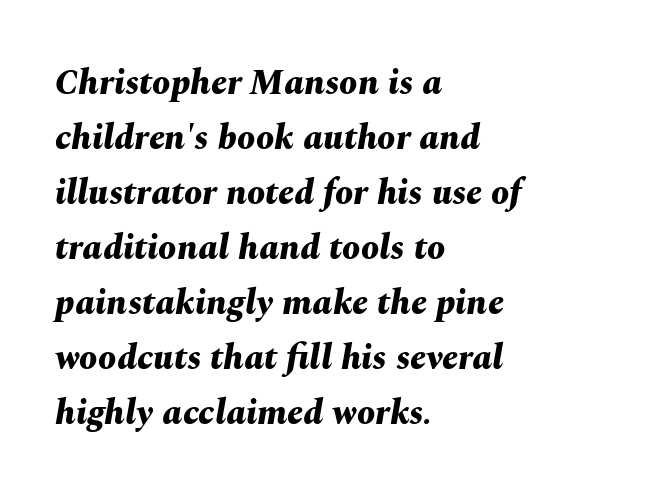
The image shows 36 px bold type, italic (leaning right); set left-aligned, normal line spacing (1.53x), normal letter spacing, not underlined; medium stroke contrast and a medium x-height.
